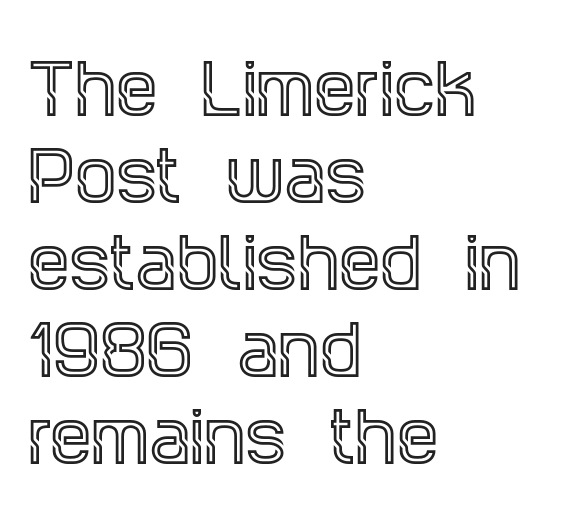
The face used here is proportionally spaced, like ordinary book or web type. How would I describe the line gaps? Plain and ordinary. If you drew a ruler down the left edge, every line would touch it. The letters sit at their default tracking, neither squeezed nor spread. These lines were composed using upright roman letters. Examine the stroke ends and you'll spot serifs.
